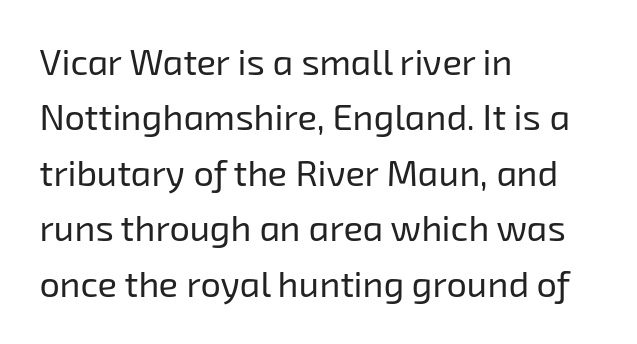
Each new line begins a customary step beneath the previous one. All the whitespace from short lines collects on the right. Clear beneath every line of the passage. Character widths vary here, with narrow letters taking less room than wide ones.
